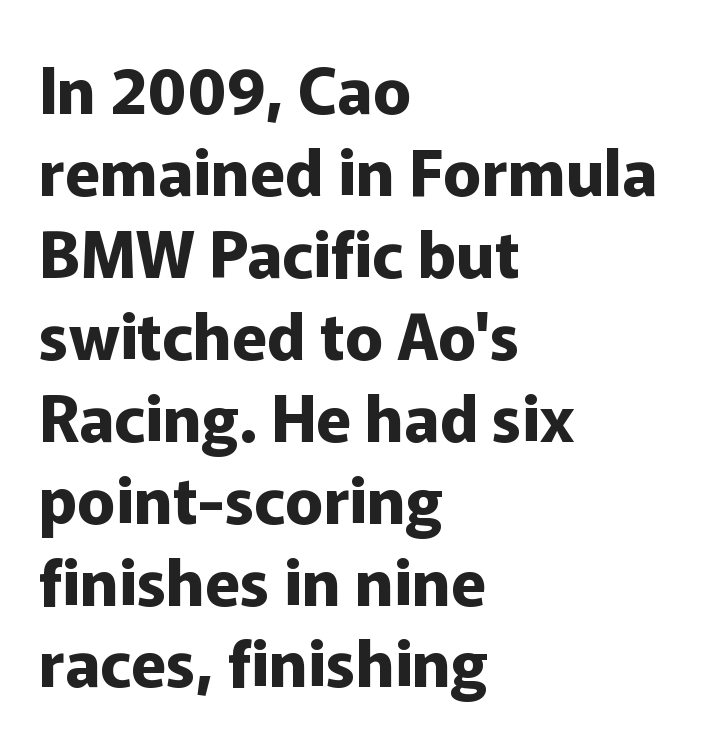
Q: Is the text bold? A: Yes.
Q: Is the text italic (slanted)? A: No, it is upright.
Q: Is the typeface a serif or a sans-serif typeface? A: Sans-serif.
Q: Is the text underlined? A: No.
Q: How is the paragraph aligned? A: Left-aligned.
Q: Is the spacing between letters normal or unusually wide? A: Normal.
Q: Is the spacing between lines tight, normal or loose? A: Normal.
Q: Width (condensed, normal, or wide)? A: Normal.
Q: Stroke contrast? A: Low.
Q: x-height? A: Medium.
Q: Monospaced? A: No.
